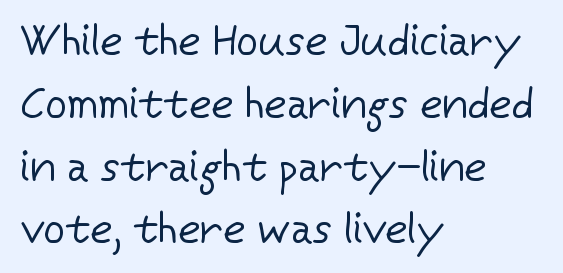
{"serif": "no", "italic": "no", "bold": "no", "weight": "regular", "width": "normal", "stroke_contrast": "low", "x_height": "medium", "monospaced": "no", "underline": "no", "align": "left", "line_spacing": "normal", "line_spacing_ratio": 1.46, "letter_spacing": "normal", "letter_spacing_em": 0.0, "glyph_px": 43}
